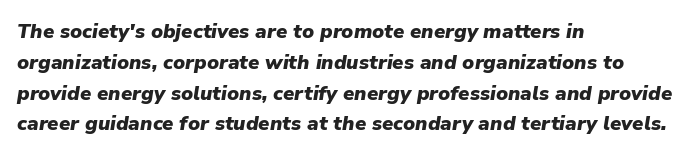
The image shows 20 px bold type, italic (leaning right); set left-aligned, normal line spacing (1.54x), normal letter spacing, not underlined.
